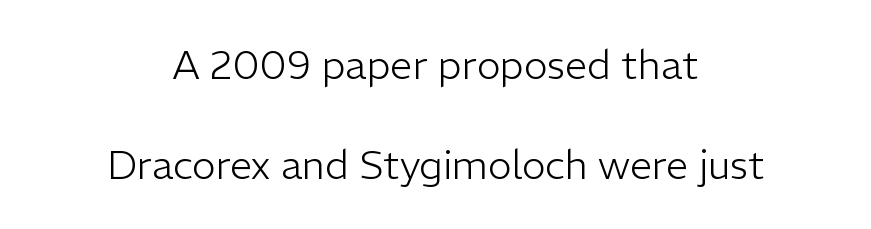
{"serif": "no", "italic": "no", "bold": "no", "weight": "light", "width": "normal", "stroke_contrast": "low", "x_height": "medium", "monospaced": "no", "underline": "no", "align": "center", "line_spacing": "loose", "line_spacing_ratio": 2.49, "letter_spacing": "normal", "letter_spacing_em": 0.0, "glyph_px": 40}
